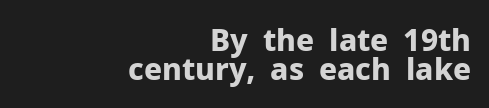
{"serif": "no", "italic": "no", "bold": "yes", "weight": "bold", "width": "normal", "stroke_contrast": "low", "x_height": "medium", "monospaced": "no", "underline": "no", "align": "right", "line_spacing": "tight", "line_spacing_ratio": 0.98, "letter_spacing": "normal", "letter_spacing_em": 0.0, "glyph_px": 30}
